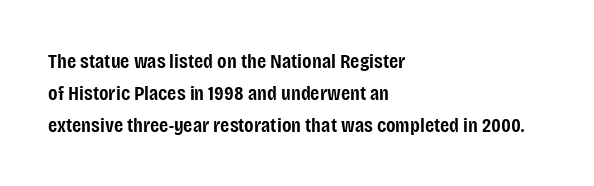
Q: Is the text bold? A: Semi-bold.
Q: Is the text italic (slanted)? A: No, it is upright.
Q: Is the text underlined? A: No.
Q: How is the paragraph aligned? A: Left-aligned.
Q: Is the spacing between letters normal or unusually wide? A: Normal.
Q: Is the spacing between lines tight, normal or loose? A: Normal.
